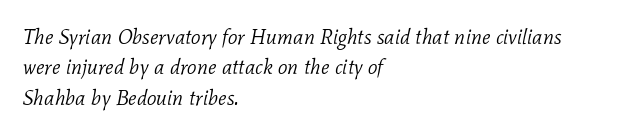
A classic flush-left, rag-right setting is used for this passage. Descender tails drop into unmarked territory. Stroke mass is kept to a normal reading level or below. Inter-character spacing is left at the font's built-in metrics.
